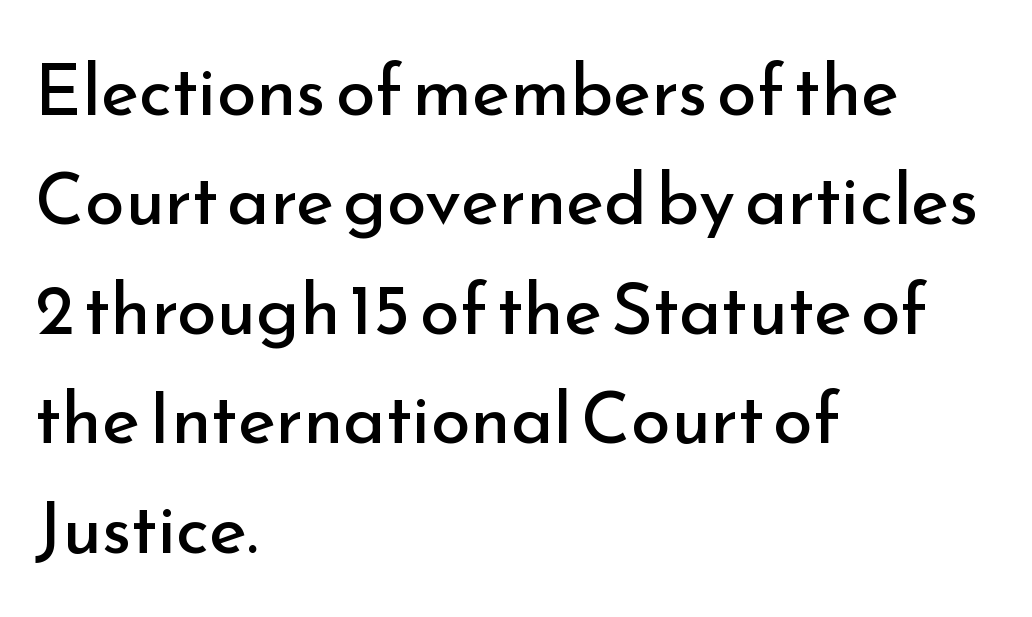
{"serif": "no", "italic": "no", "bold": "no", "weight": "regular", "width": "normal", "stroke_contrast": "low", "x_height": "small", "monospaced": "no", "underline": "no", "align": "left", "line_spacing": "normal", "line_spacing_ratio": 1.52, "letter_spacing": "normal", "letter_spacing_em": 0.0, "glyph_px": 72}
